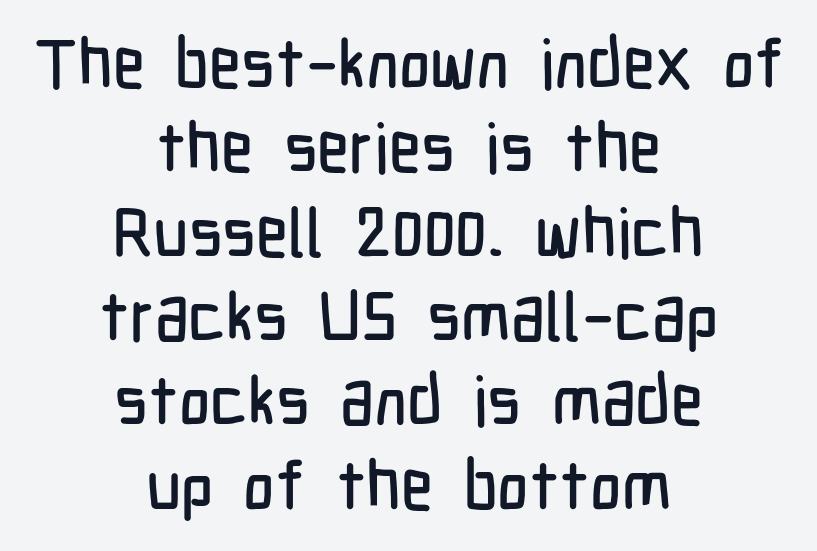
Character widths vary here, with narrow letters taking less room than wide ones. Line starts and ends both wander, symmetrically. Spacing between characters is what you'd get straight out of the box. Lines of text with bare space underneath. A typesetter would label this face a sans.
